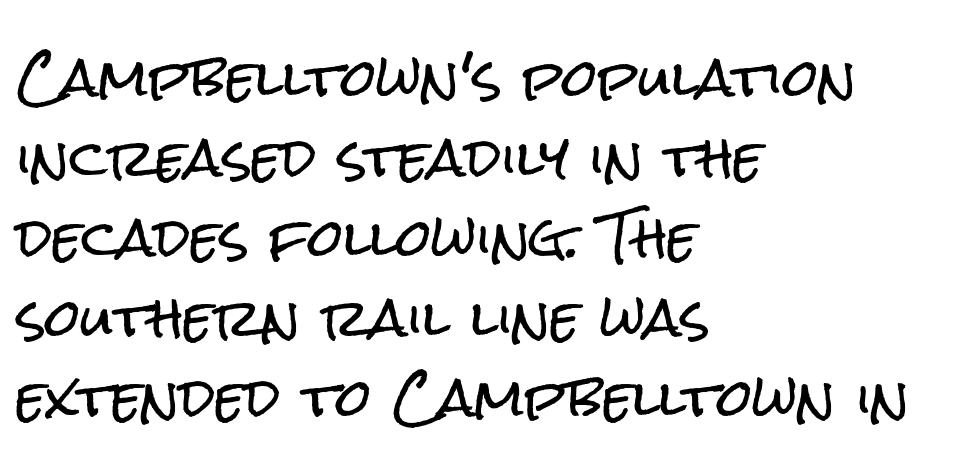
Q: Is the text italic (slanted)? A: No, it is upright.
Q: Is the typeface a serif or a sans-serif typeface? A: Sans-serif.
Q: Is the text underlined? A: No.
Q: How is the paragraph aligned? A: Left-aligned.
Q: Is the spacing between letters normal or unusually wide? A: Normal.
Q: Is the spacing between lines tight, normal or loose? A: Normal.
Q: Width (condensed, normal, or wide)? A: Condensed.
Q: Stroke contrast? A: Low.
Q: x-height? A: Medium.
Q: Monospaced? A: No.
